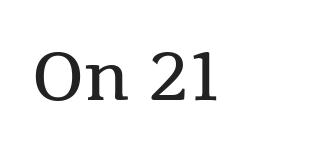
Q: Is the text bold? A: No.
Q: Is the text italic (slanted)? A: No, it is upright.
Q: Is the typeface a serif or a sans-serif typeface? A: Serif.
Q: Is the text underlined? A: No.
Q: How is the paragraph aligned? A: Left-aligned.
Q: Is the spacing between letters normal or unusually wide? A: Normal.
Q: Width (condensed, normal, or wide)? A: Normal.
Q: Stroke contrast? A: Medium.
Q: x-height? A: Medium.
Q: Monospaced? A: No.
